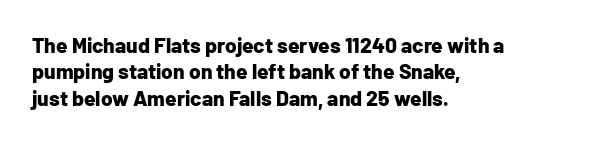
Q: Is the text bold? A: Yes.
Q: Is the text italic (slanted)? A: No, it is upright.
Q: Is the text underlined? A: No.
Q: How is the paragraph aligned? A: Left-aligned.
Q: Is the spacing between letters normal or unusually wide? A: Normal.
Q: Is the spacing between lines tight, normal or loose? A: Normal.
